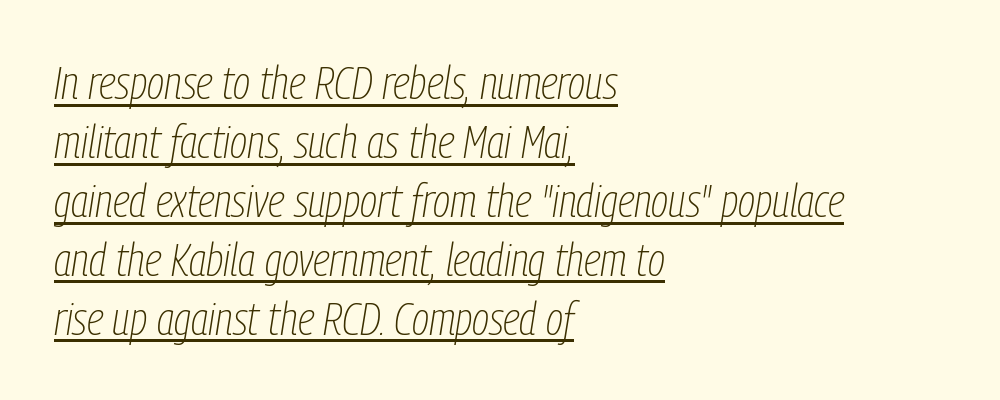
The image shows 46 px thin, condensed type, italic (leaning right); set left-aligned, normal line spacing (1.28x), normal letter spacing, underlined; low stroke contrast and a medium x-height.
